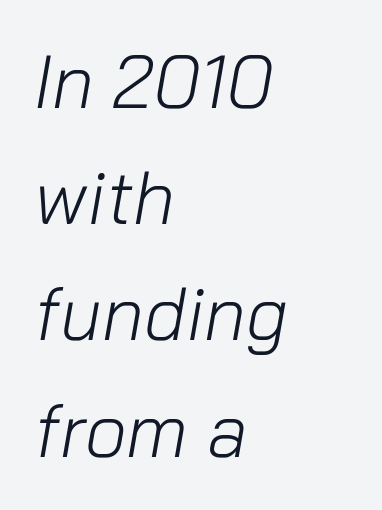
The image shows 74 px light type, italic (leaning right); set left-aligned, normal line spacing (1.57x), normal letter spacing, not underlined; low stroke contrast and a medium x-height.
